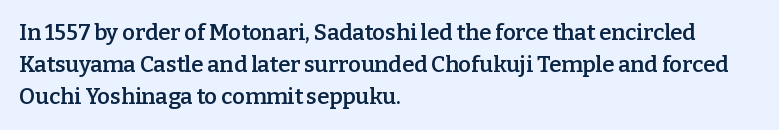
Q: Is the text bold? A: Semi-bold.
Q: Is the text italic (slanted)? A: No, it is upright.
Q: Is the text underlined? A: No.
Q: How is the paragraph aligned? A: Left-aligned.
Q: Is the spacing between letters normal or unusually wide? A: Normal.
Q: Is the spacing between lines tight, normal or loose? A: Normal.
